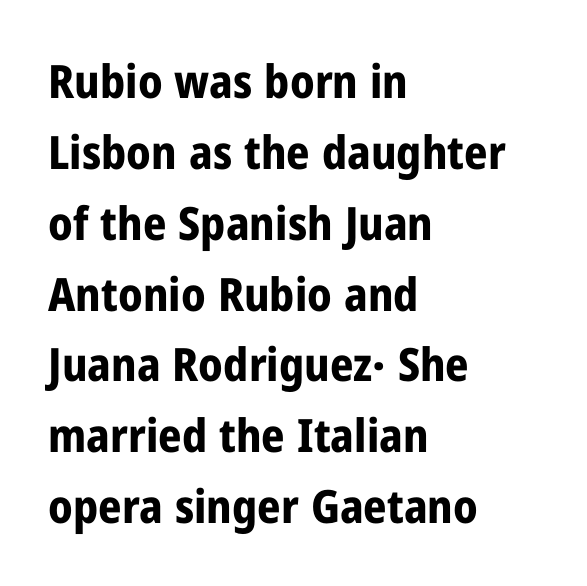
Q: Is the text bold? A: Yes.
Q: Is the text italic (slanted)? A: No, it is upright.
Q: Is the typeface a serif or a sans-serif typeface? A: Sans-serif.
Q: Is the text underlined? A: No.
Q: How is the paragraph aligned? A: Left-aligned.
Q: Is the spacing between letters normal or unusually wide? A: Normal.
Q: Is the spacing between lines tight, normal or loose? A: Normal.
Q: Width (condensed, normal, or wide)? A: Condensed.
Q: Stroke contrast? A: Low.
Q: x-height? A: Medium.
Q: Monospaced? A: No.
